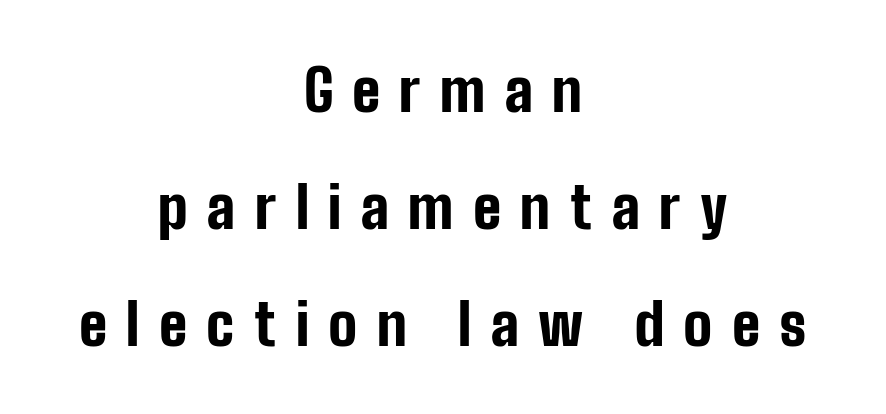
Q: Is the text bold? A: Yes.
Q: Is the text italic (slanted)? A: No, it is upright.
Q: Is the typeface a serif or a sans-serif typeface? A: Sans-serif.
Q: Is the text underlined? A: No.
Q: How is the paragraph aligned? A: Centered.
Q: Is the spacing between letters normal or unusually wide? A: Unusually wide.
Q: Is the spacing between lines tight, normal or loose? A: Loose.
Q: Width (condensed, normal, or wide)? A: Condensed.
Q: Stroke contrast? A: Low.
Q: x-height? A: Medium.
Q: Monospaced? A: No.
